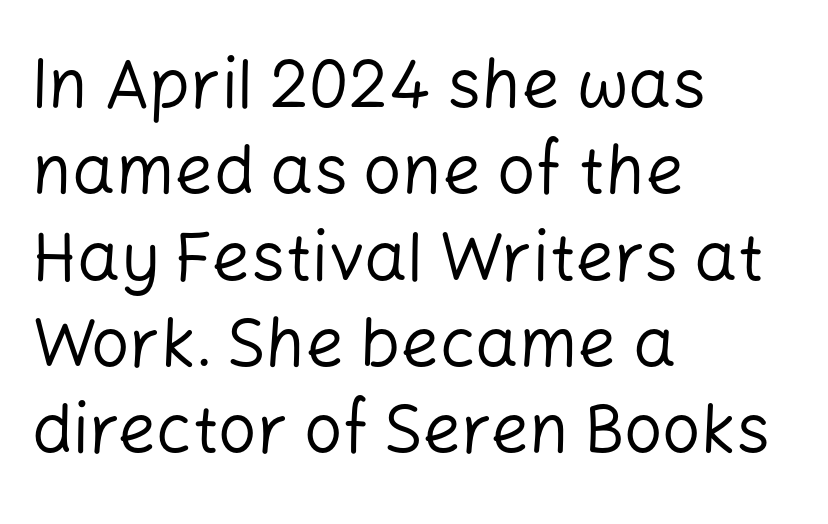
Proportional: the letters do not fall into vertical columns. Vertical stems look standard width or narrower in stroke. Italic: no, the glyphs are upright roman. Glyph-to-glyph distance matches everyday printed text. Are there feet on the stems? There aren't — it's a sans.
